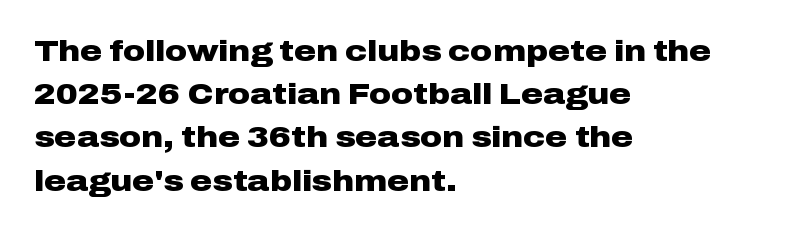
The image shows 30 px heavy, wide sans-serif type, upright; set left-aligned, normal line spacing (1.44x), normal letter spacing, not underlined; low stroke contrast and a medium x-height.
